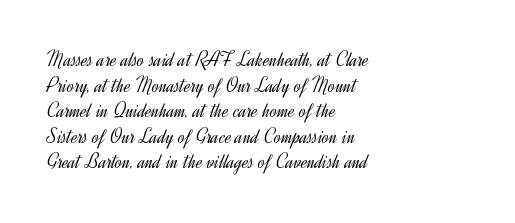
Does extra space separate the letters? No, they use regular spacing. The passage is arranged the way most books set body copy — flush left. The area under the type is left untouched. The face looks like a standard text weight, possibly lighter.
